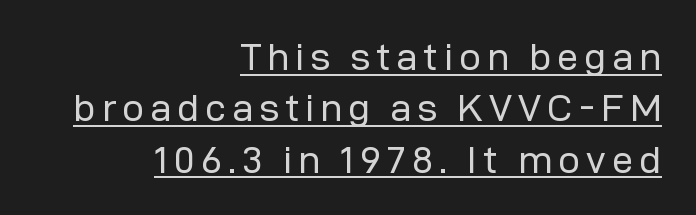
Type style note: lacks serifs. Notice how the passage keeps a crisp vertical edge on the right only. Posture: upright roman. Is the stroke heavy? The answer is a plain regular-or-lighter. The rendered words wear a rule along their underside.
